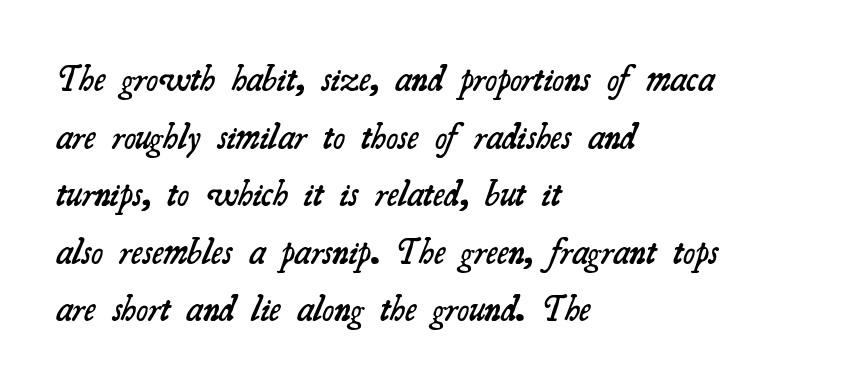
Quick note: interline space is typical. Do the characters align in a grid? No, the font is proportional. Typographically, this falls in the serif category. The face used here is rendered with its standard letterfit. Where is the straight margin? On the left.
